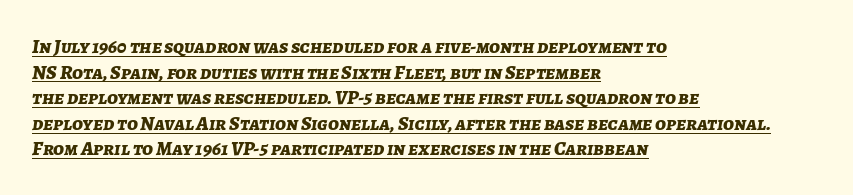
The image shows 20 px bold type, italic (leaning right); set left-aligned, normal line spacing (1.28x), normal letter spacing, underlined.
